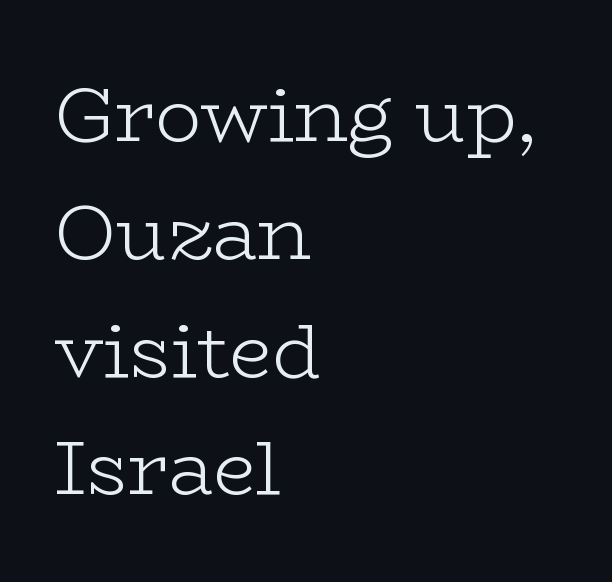
Spacing verdict: proportional, widths tailored to each character. The characters are drawn with everyday or finer stroke widths. Leading matches the norm, producing a regular column. Decoration check: the copy has no underline.
